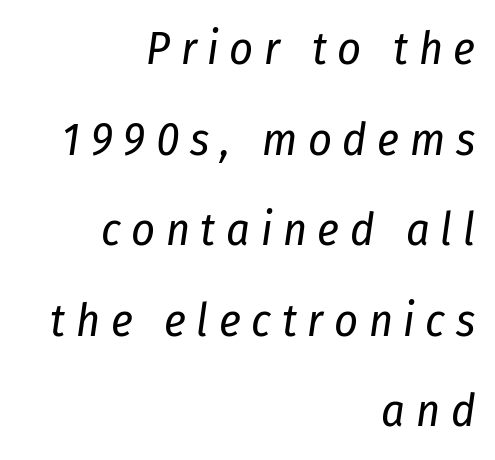
Regarding leading, the lines here are spaced well apart. Compared with a typical body face, this is equally light or lighter still. The lines are quadded right. A typesetter would call this heavily tracked-out type. The passage shown leans; its letterforms are oblique.
